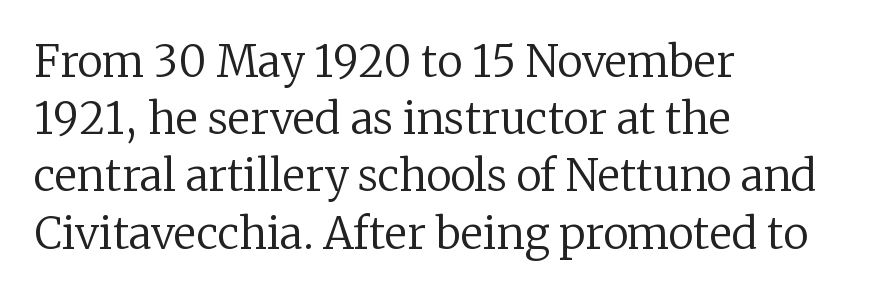
{"serif": "yes", "italic": "no", "bold": "no", "weight": "regular", "width": "normal", "stroke_contrast": "low", "x_height": "medium", "monospaced": "no", "underline": "no", "align": "left", "line_spacing": "normal", "line_spacing_ratio": 1.33, "letter_spacing": "normal", "letter_spacing_em": 0.0, "glyph_px": 43}
